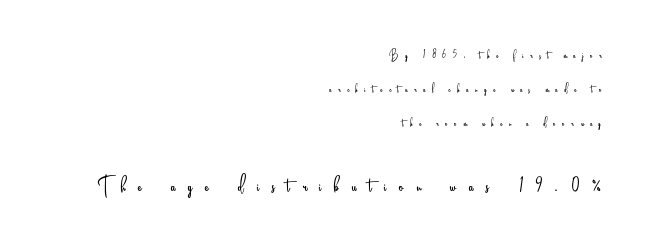
Q: Is the text bold? A: No.
Q: Is the text underlined? A: No.
Q: How is the paragraph aligned? A: Right-aligned.
Q: Is the spacing between letters normal or unusually wide? A: Unusually wide.
Q: Is the spacing between lines tight, normal or loose? A: Loose.
Q: Which block of text is set in a larger size, the first (top) or the second (bottom)? A: The second (bottom) one.
